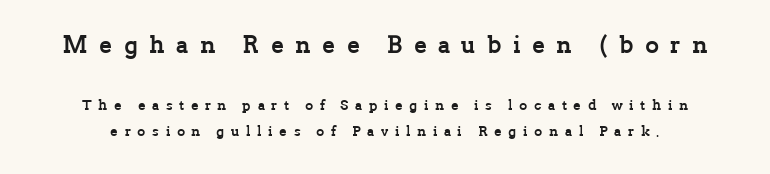
Q: Is the text bold? A: Yes.
Q: Is the text italic (slanted)? A: No, it is upright.
Q: Is the text underlined? A: No.
Q: Is the spacing between letters normal or unusually wide? A: Unusually wide.
Q: Which block of text is set in a larger size, the first (top) or the second (bottom)? A: The first (top) one.
